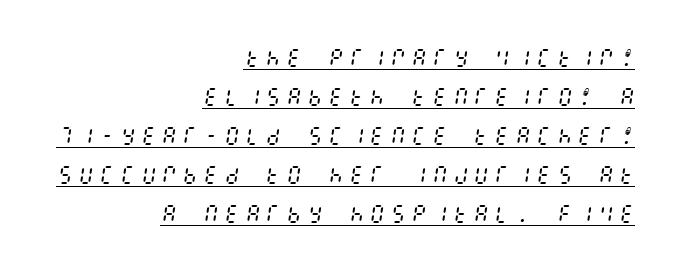
The typesetter chose a ragged-left arrangement here. Has an underline been added? It has. Quick note: interline space is abundant. Does extra space separate the letters? Yes, quite a lot of it.
